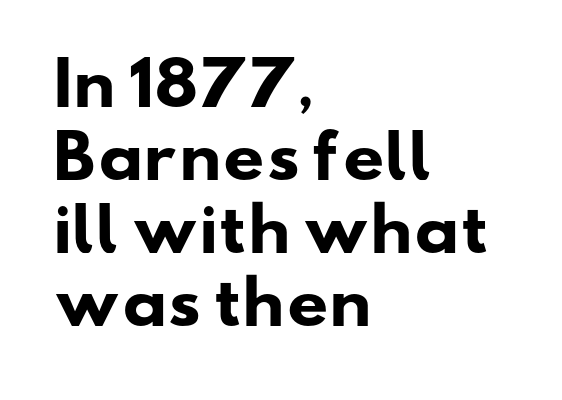
Looks like regular typesetting: each glyph gets only the width it needs. Plain, unruled lines of type. You'd pick this weight for a headline — it's a proper bold. Look at the tracking — it's just the regular setting, nothing added. The lines are quadded left.
